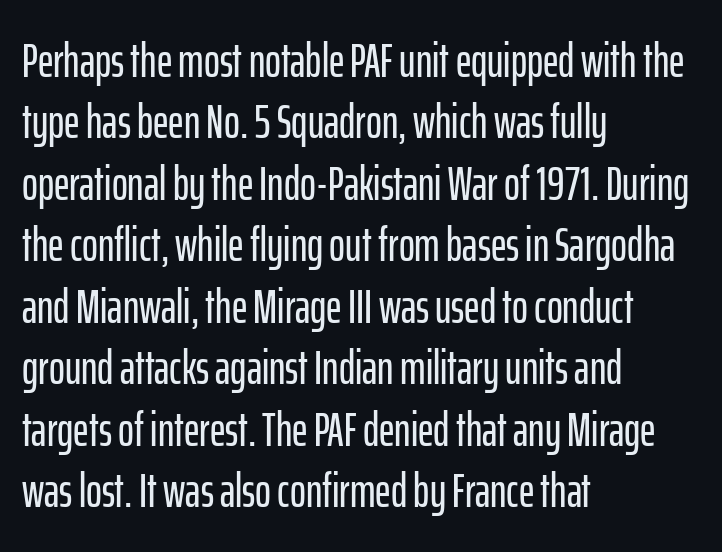
Q: Is the text italic (slanted)? A: No, it is upright.
Q: Is the typeface a serif or a sans-serif typeface? A: Sans-serif.
Q: Is the text underlined? A: No.
Q: How is the paragraph aligned? A: Left-aligned.
Q: Is the spacing between letters normal or unusually wide? A: Normal.
Q: Is the spacing between lines tight, normal or loose? A: Normal.
Q: Width (condensed, normal, or wide)? A: Condensed.
Q: Stroke contrast? A: Low.
Q: x-height? A: Medium.
Q: Monospaced? A: No.
